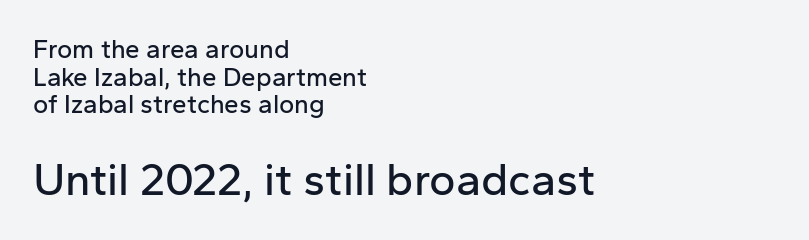
{"serif": "no", "italic": "no", "width": "normal", "stroke_contrast": "low", "x_height": "medium", "monospaced": "no", "underline": "no", "align": "left", "line_spacing": "tight", "line_spacing_ratio": 1.06, "letter_spacing": "normal", "letter_spacing_em": 0.0, "larger_block": "second", "size_ratio": 1.73, "glyph_px": 45}
